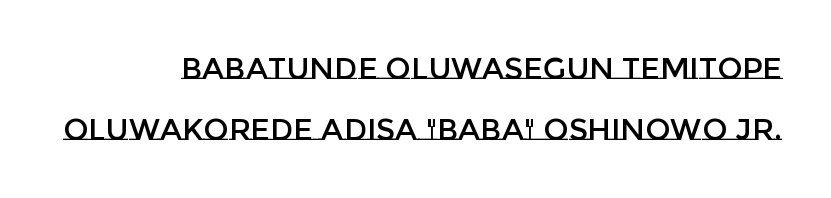
Q: Is the text italic (slanted)? A: No, it is upright.
Q: Is the text underlined? A: No.
Q: How is the paragraph aligned? A: Right-aligned.
Q: Is the spacing between letters normal or unusually wide? A: Normal.
Q: Is the spacing between lines tight, normal or loose? A: Loose.
Q: Width (condensed, normal, or wide)? A: Normal.
Q: Stroke contrast? A: Low.
Q: x-height? A: Large.
Q: Monospaced? A: No.
